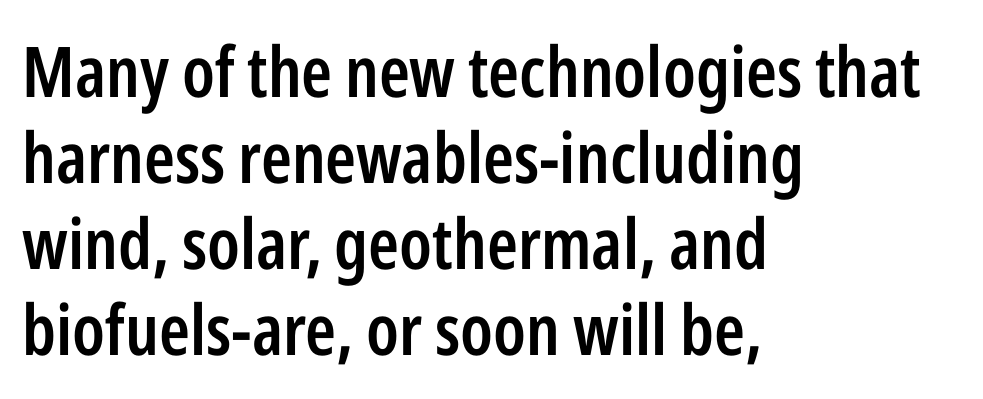
{"serif": "no", "italic": "no", "bold": "semi", "weight": "semibold", "width": "condensed", "stroke_contrast": "low", "x_height": "medium", "monospaced": "no", "underline": "no", "align": "left", "line_spacing_ratio": 1.23, "letter_spacing": "normal", "letter_spacing_em": 0.0, "glyph_px": 70}
